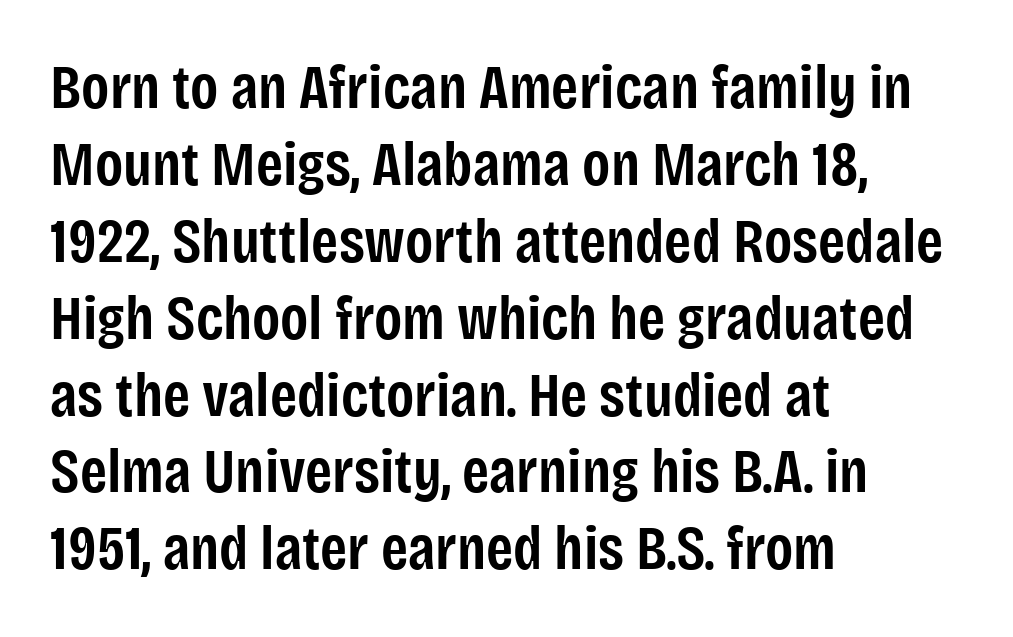
Ascenders rise straight up at ninety degrees. No word sits above an underline. Where is the straight margin? On the left. To sum up the face: it is a sans, with no serifs. Proportional: the letters do not fall into vertical columns.
